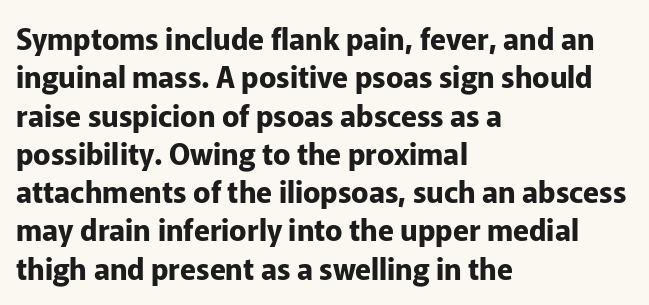
Q: Is the text bold? A: Yes.
Q: Is the text italic (slanted)? A: No, it is upright.
Q: Is the typeface a serif or a sans-serif typeface? A: Sans-serif.
Q: Is the text underlined? A: No.
Q: How is the paragraph aligned? A: Left-aligned.
Q: Is the spacing between letters normal or unusually wide? A: Normal.
Q: Is the spacing between lines tight, normal or loose? A: Normal.
Q: Width (condensed, normal, or wide)? A: Normal.
Q: Stroke contrast? A: Low.
Q: x-height? A: Medium.
Q: Monospaced? A: No.
